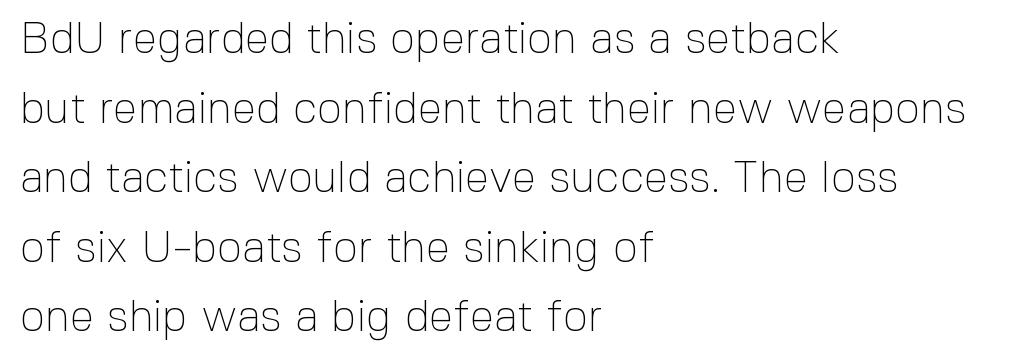
{"serif": "no", "italic": "no", "bold": "no", "weight": "thin", "width": "normal", "x_height": "medium", "monospaced": "no", "underline": "no", "align": "left", "line_spacing": "normal", "line_spacing_ratio": 1.58, "letter_spacing": "normal", "letter_spacing_em": 0.0, "glyph_px": 44}
